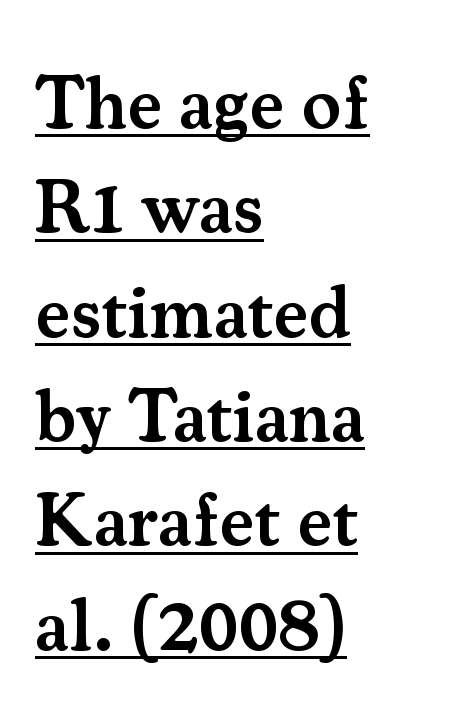
Q: Is the text bold? A: Semi-bold.
Q: Is the text italic (slanted)? A: No, it is upright.
Q: Is the typeface a serif or a sans-serif typeface? A: Serif.
Q: Is the text underlined? A: Yes.
Q: How is the paragraph aligned? A: Left-aligned.
Q: Is the spacing between letters normal or unusually wide? A: Normal.
Q: Is the spacing between lines tight, normal or loose? A: Normal.
Q: Width (condensed, normal, or wide)? A: Normal.
Q: Stroke contrast? A: Medium.
Q: x-height? A: Small.
Q: Monospaced? A: No.
